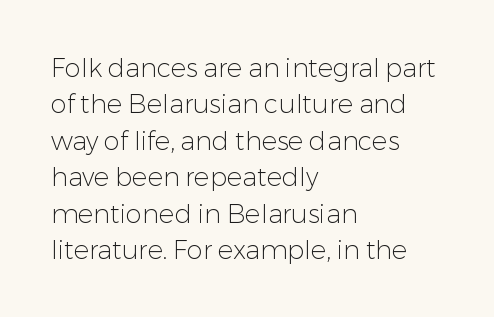
The image shows 26 px text type, upright; set left-aligned, normal line spacing (1.4x), normal letter spacing, not underlined.
